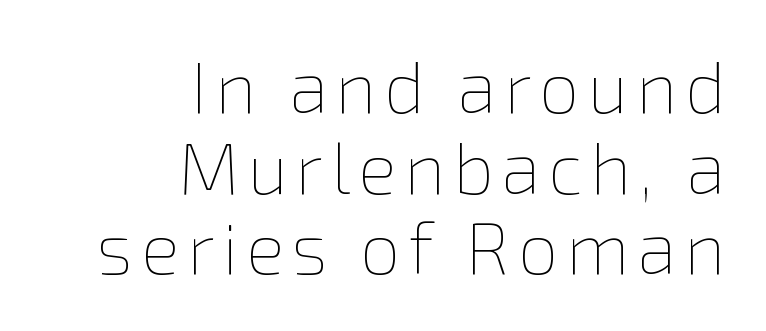
Q: Is the text bold? A: No.
Q: Is the text italic (slanted)? A: No, it is upright.
Q: Is the text underlined? A: No.
Q: How is the paragraph aligned? A: Right-aligned.
Q: Is the spacing between lines tight, normal or loose? A: Tight.
Q: Width (condensed, normal, or wide)? A: Normal.
Q: Stroke contrast? A: Low.
Q: x-height? A: Medium.
Q: Monospaced? A: No.
